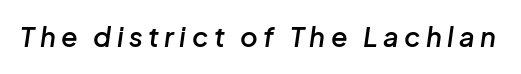
Q: Is the text bold? A: Semi-bold.
Q: Is the text italic (slanted)? A: Yes, it leans right by about 8 degrees.
Q: Is the text underlined? A: No.
Q: Is the spacing between letters normal or unusually wide? A: Unusually wide.
